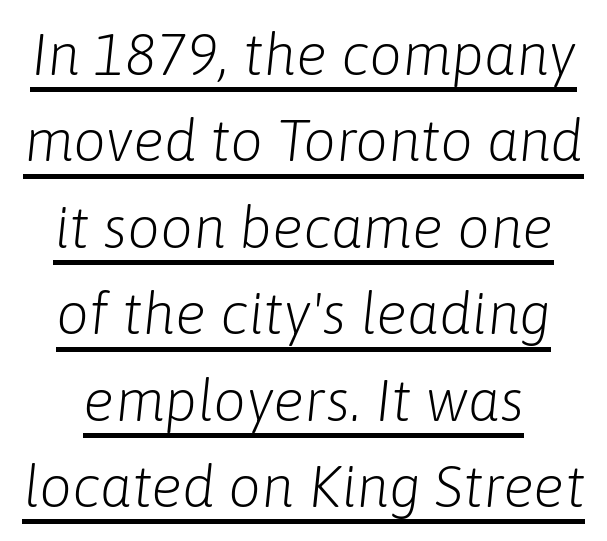
Q: Is the text bold? A: No.
Q: Is the text italic (slanted)? A: Yes, it leans right by about 6 degrees.
Q: Is the text underlined? A: Yes.
Q: Is the spacing between letters normal or unusually wide? A: Normal.
Q: Is the spacing between lines tight, normal or loose? A: Normal.
Q: Width (condensed, normal, or wide)? A: Normal.
Q: Stroke contrast? A: Low.
Q: x-height? A: Medium.
Q: Monospaced? A: No.
